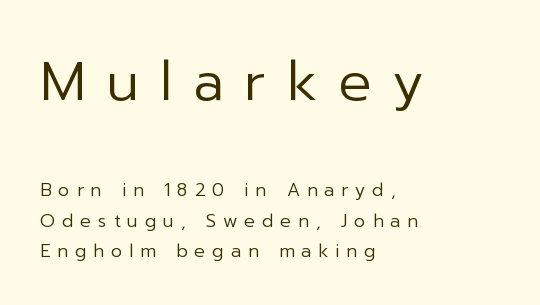
Weight class: somewhere from thin through regular. Layout note: lines flush left. Caption: upper text group enlarged, lower text group reduced. Each new line begins a customary step beneath the previous one. Look at the bottom of the vertical strokes: they stop flat, with no serifs. Anything drawn beneath the words? Only blank space.
